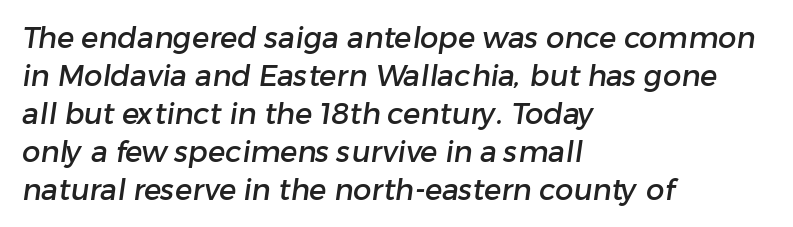
{"serif": "no", "width": "normal", "stroke_contrast": "low", "x_height": "medium", "monospaced": "no", "underline": "no", "align": "left", "line_spacing": "normal", "line_spacing_ratio": 1.31, "letter_spacing": "normal", "letter_spacing_em": 0.0, "glyph_px": 29}
